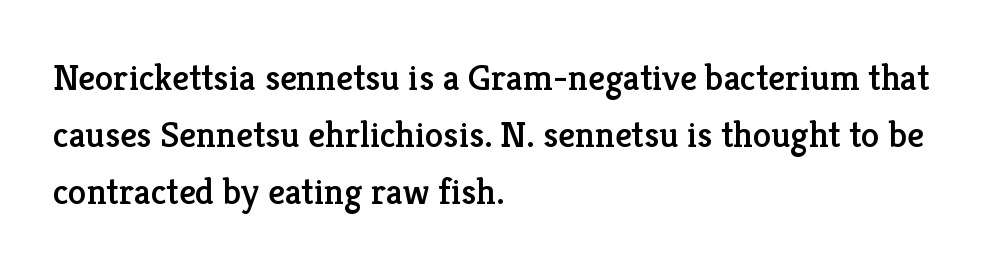
Between one letter and the next there's only the usual sliver of space. The space between consecutive lines is moderate. Typeset ragged right — the left edge is the straight one. In terms of posture, this sample is upright. Any mark beneath the type? The region is blank.
